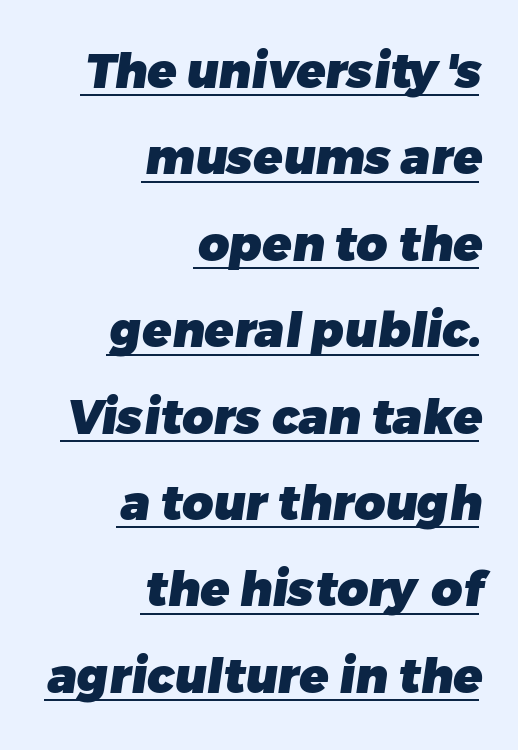
Q: Is the text bold? A: Yes.
Q: Is the typeface a serif or a sans-serif typeface? A: Sans-serif.
Q: Is the text underlined? A: Yes.
Q: How is the paragraph aligned? A: Right-aligned.
Q: Is the spacing between letters normal or unusually wide? A: Normal.
Q: Width (condensed, normal, or wide)? A: Normal.
Q: Stroke contrast? A: Low.
Q: x-height? A: Medium.
Q: Monospaced? A: No.
